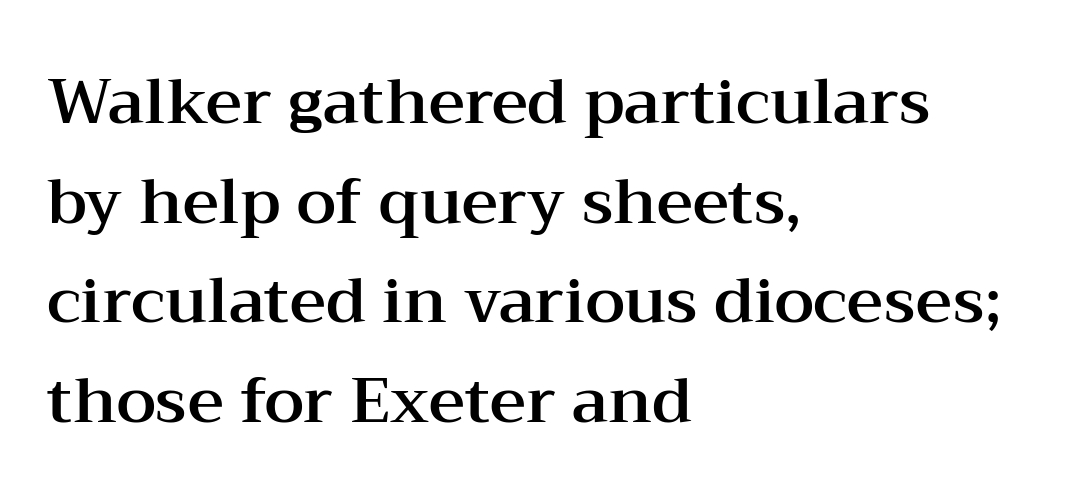
{"serif": "yes", "italic": "no", "width": "wide", "stroke_contrast": "medium", "x_height": "medium", "monospaced": "no", "underline": "no", "align": "left", "line_spacing": "normal", "line_spacing_ratio": 1.58, "letter_spacing": "normal", "letter_spacing_em": 0.0, "glyph_px": 63}
